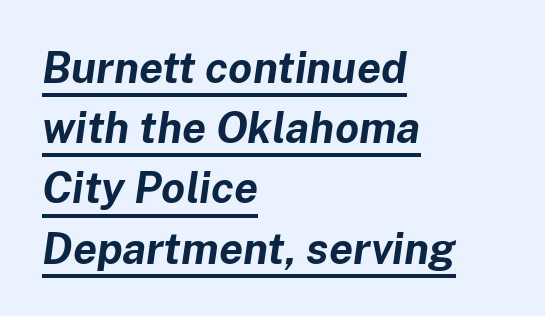
The image shows 43 px bold type, italic (leaning right); set left-aligned, normal line spacing (1.4x), normal letter spacing, underlined; low stroke contrast and a medium x-height.
